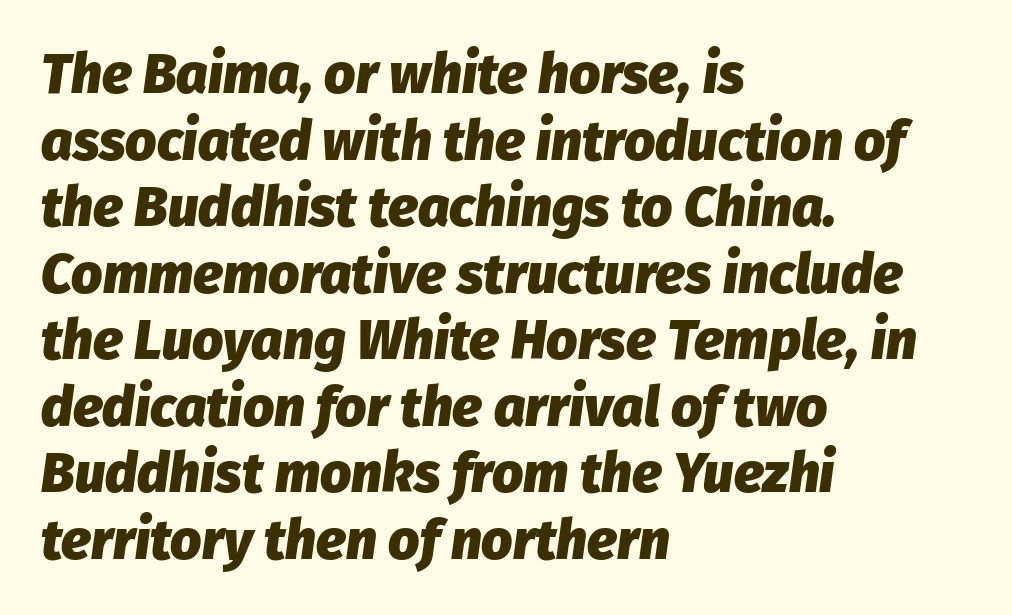
The image shows 55 px heavy type, italic (leaning right); set left-aligned, line spacing 1.21x, normal letter spacing, not underlined; low stroke contrast and a medium x-height.
